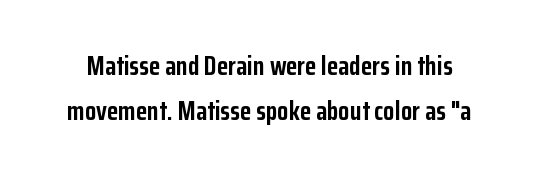
Q: Is the text bold? A: Yes.
Q: Is the text italic (slanted)? A: No, it is upright.
Q: Is the text underlined? A: No.
Q: Is the spacing between letters normal or unusually wide? A: Normal.
